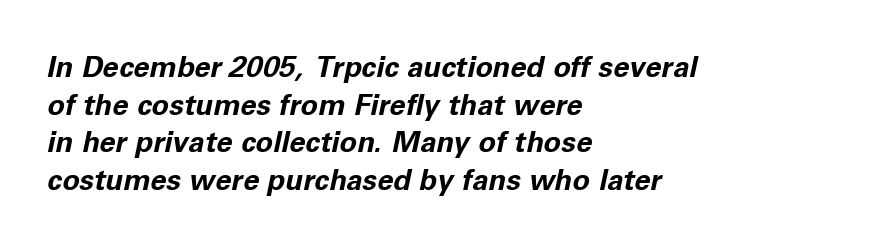
The image shows 29 px bold type, italic (leaning right); set left-aligned, normal line spacing (1.3x), normal letter spacing, not underlined; low stroke contrast and a medium x-height.
